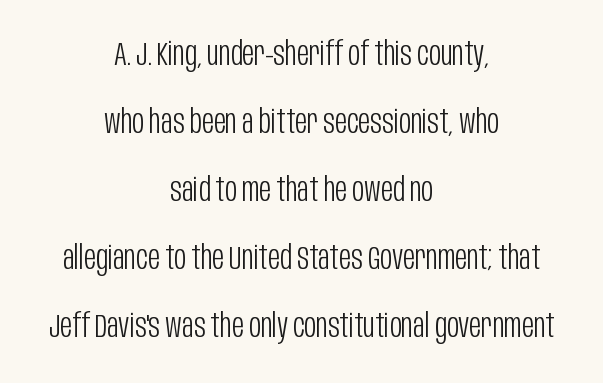
The image shows 33 px light, condensed sans-serif type, upright; set centered, loose line spacing (2.06x), normal letter spacing, not underlined; low stroke contrast and a large x-height.
